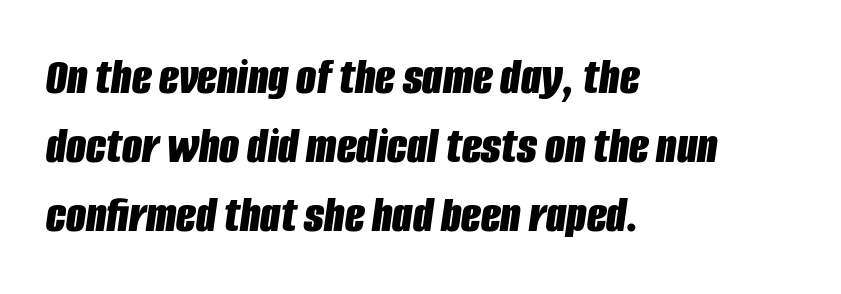
Q: Is the text bold? A: Yes.
Q: Is the text italic (slanted)? A: Yes, it leans right by about 8 degrees.
Q: Is the text underlined? A: No.
Q: How is the paragraph aligned? A: Left-aligned.
Q: Is the spacing between letters normal or unusually wide? A: Normal.
Q: Is the spacing between lines tight, normal or loose? A: Normal.
Q: Width (condensed, normal, or wide)? A: Condensed.
Q: Stroke contrast? A: Low.
Q: x-height? A: Large.
Q: Monospaced? A: No.
